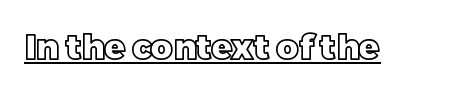
The image shows 34 px text type, upright; set normal letter spacing, underlined; a large x-height.
